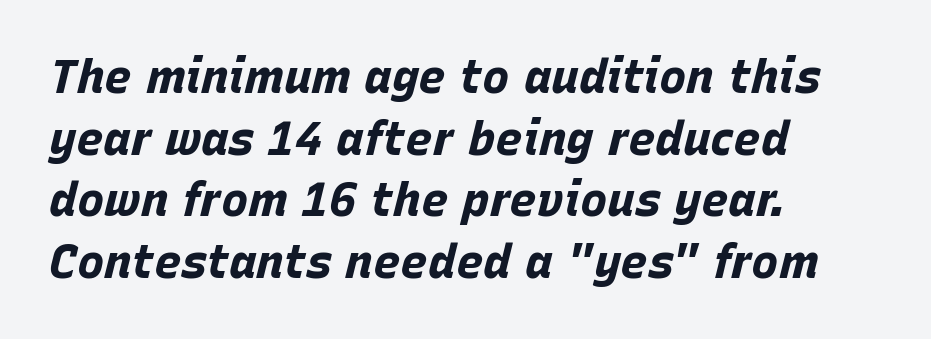
{"italic": "yes", "lean": "right", "slant_degrees": 15, "bold": "yes", "weight": "bold", "width": "normal", "stroke_contrast": "low", "x_height": "large", "monospaced": "no", "underline": "no", "align": "left", "line_spacing": "normal", "line_spacing_ratio": 1.34, "letter_spacing": "normal", "letter_spacing_em": 0.0, "glyph_px": 46}
